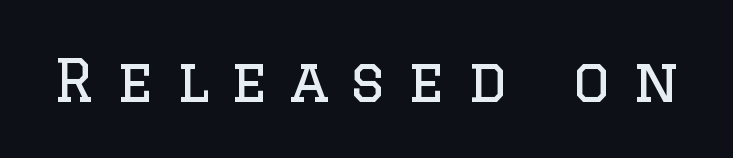
Think of a printed novel: that variable character pitch is what you see here. No extra ink here — the face is not bold. Is this a sans? No — the strokes have serifs. The letters stand straight up with perfectly vertical stems. Quick note: underline off. Tracking value appears strongly positive — letters spread wide.
